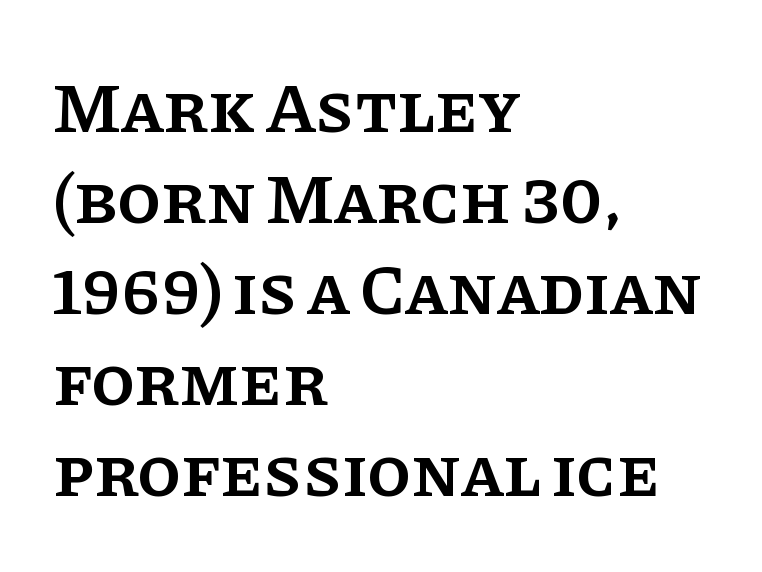
The image shows 71 px semibold serif type, upright; set left-aligned, normal line spacing (1.28x), normal letter spacing, not underlined; low stroke contrast and a large x-height.
